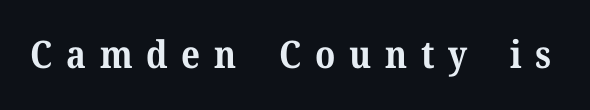
Q: Is the text bold? A: Yes.
Q: Is the text italic (slanted)? A: No, it is upright.
Q: Is the typeface a serif or a sans-serif typeface? A: Serif.
Q: Is the text underlined? A: No.
Q: Is the spacing between letters normal or unusually wide? A: Unusually wide.
Q: Width (condensed, normal, or wide)? A: Normal.
Q: Stroke contrast? A: Medium.
Q: x-height? A: Medium.
Q: Monospaced? A: No.
